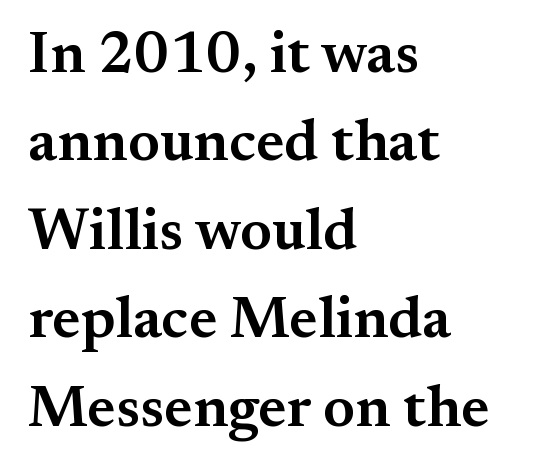
Q: Is the text bold? A: Semi-bold.
Q: Is the text italic (slanted)? A: No, it is upright.
Q: Is the typeface a serif or a sans-serif typeface? A: Serif.
Q: Is the text underlined? A: No.
Q: How is the paragraph aligned? A: Left-aligned.
Q: Is the spacing between letters normal or unusually wide? A: Normal.
Q: Is the spacing between lines tight, normal or loose? A: Normal.
Q: Width (condensed, normal, or wide)? A: Normal.
Q: Stroke contrast? A: Medium.
Q: x-height? A: Small.
Q: Monospaced? A: No.
